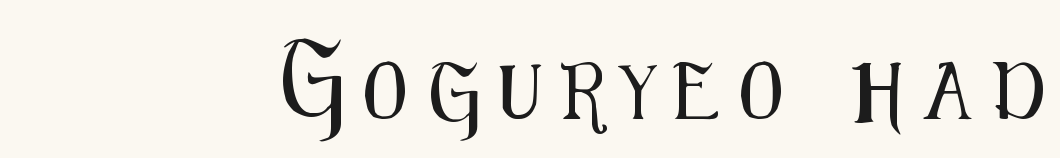
The image shows 56 px condensed type, upright; set right-aligned, unusually wide letter spacing (+0.38 em), not underlined; medium stroke contrast and a medium x-height.
